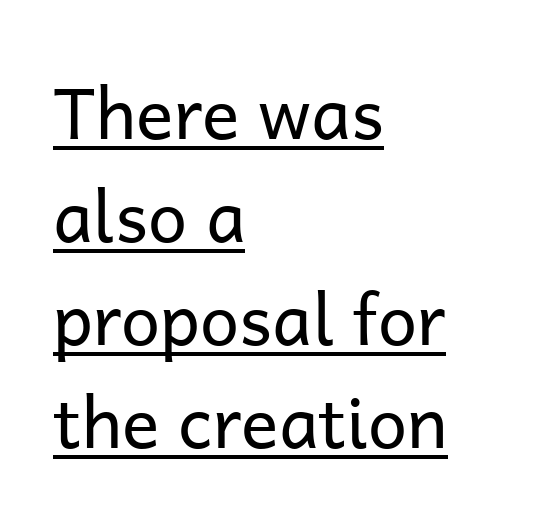
The image shows 70 px regular-weight sans-serif type, upright; set left-aligned, normal line spacing (1.47x), normal letter spacing, underlined; low stroke contrast and a medium x-height.
